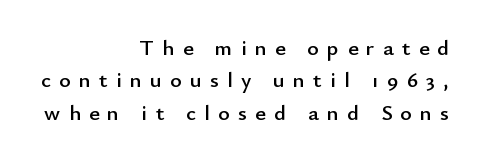
Q: Is the text italic (slanted)? A: No, it is upright.
Q: Is the text underlined? A: No.
Q: How is the paragraph aligned? A: Right-aligned.
Q: Is the spacing between letters normal or unusually wide? A: Unusually wide.
Q: Is the spacing between lines tight, normal or loose? A: Normal.
